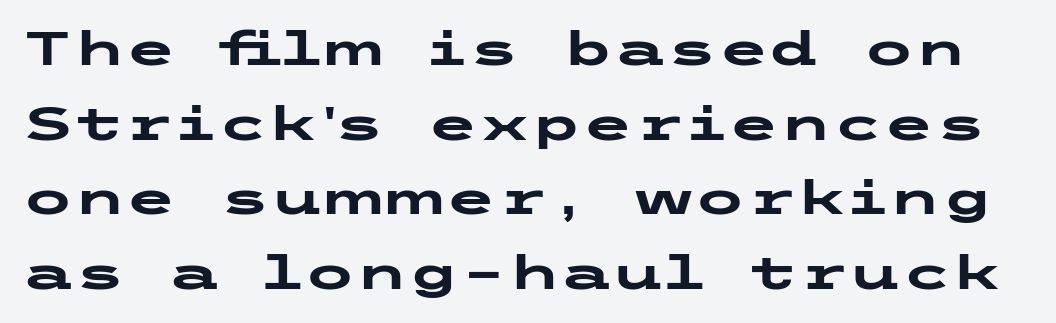
Q: Is the text bold? A: Yes.
Q: Is the text italic (slanted)? A: No, it is upright.
Q: Is the typeface a serif or a sans-serif typeface? A: Sans-serif.
Q: Is the text underlined? A: No.
Q: Is the spacing between letters normal or unusually wide? A: Normal.
Q: Is the spacing between lines tight, normal or loose? A: Normal.
Q: Width (condensed, normal, or wide)? A: Wide.
Q: Stroke contrast? A: Low.
Q: x-height? A: Medium.
